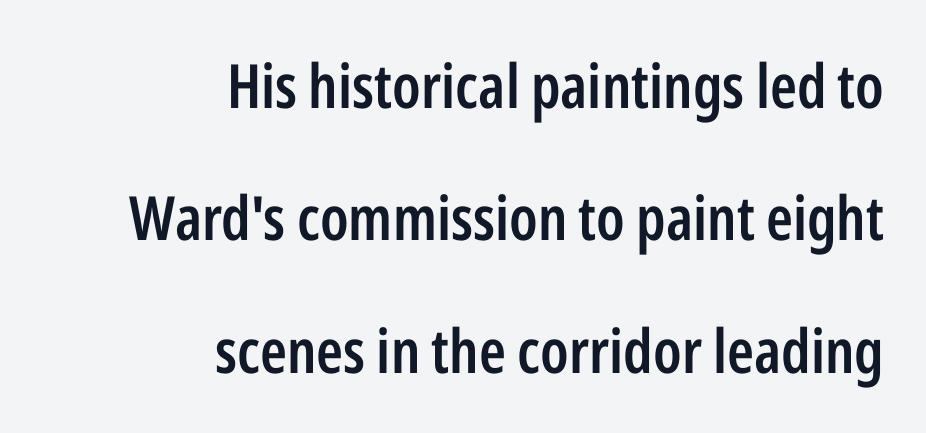
Q: Is the text bold? A: Semi-bold.
Q: Is the text italic (slanted)? A: No, it is upright.
Q: Is the typeface a serif or a sans-serif typeface? A: Sans-serif.
Q: Is the text underlined? A: No.
Q: How is the paragraph aligned? A: Right-aligned.
Q: Is the spacing between letters normal or unusually wide? A: Normal.
Q: Is the spacing between lines tight, normal or loose? A: Loose.
Q: Width (condensed, normal, or wide)? A: Condensed.
Q: Stroke contrast? A: Low.
Q: x-height? A: Medium.
Q: Monospaced? A: No.
